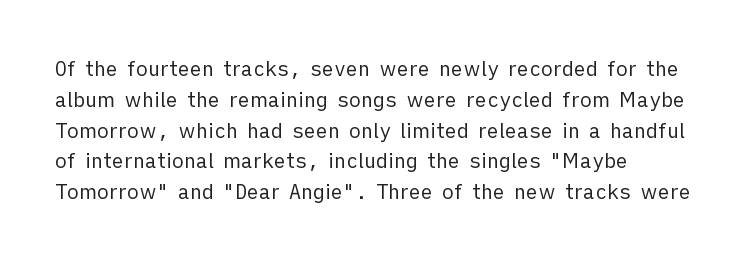
{"italic": "no", "bold": "no", "underline": "no", "align": "left", "line_spacing": "normal", "line_spacing_ratio": 1.54, "letter_spacing": "normal", "letter_spacing_em": 0.0, "glyph_px": 20}
